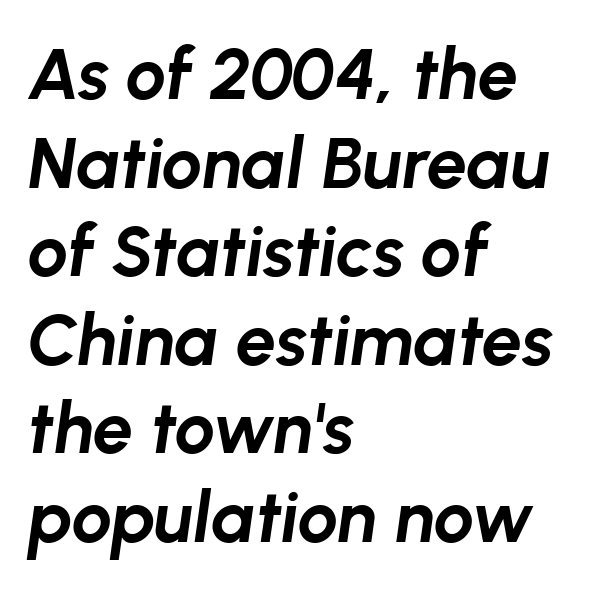
{"italic": "yes", "lean": "right", "slant_degrees": 8, "bold": "yes", "weight": "bold", "width": "normal", "stroke_contrast": "low", "x_height": "medium", "monospaced": "no", "underline": "no", "align": "left", "line_spacing_ratio": 1.23, "letter_spacing": "normal", "letter_spacing_em": 0.0, "glyph_px": 72}
